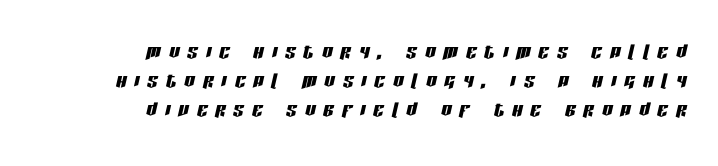
The image shows 26 px text type, italic (leaning right); set right-aligned, tight line spacing (1.12x), unusually wide letter spacing (+0.31 em), not underlined.
